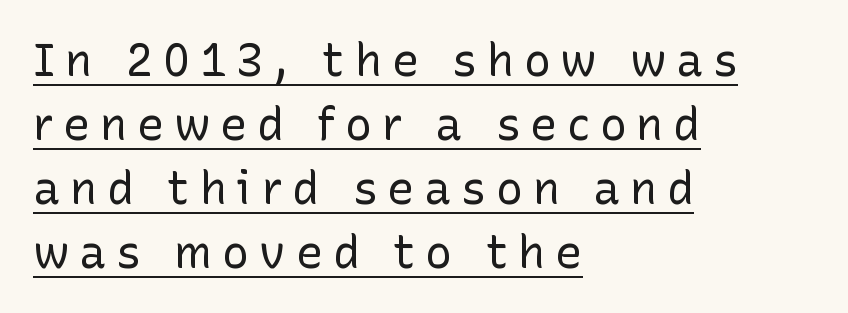
Note the varied advance widths — an 'i' is clearly narrower than an 'm'. The font's upright variant was chosen for this text. Is there an underline? Yes — a line sits under the letters. Stems here are at most as thick as an everyday book face. Is the block centered? No — it sits flush against the left margin. The text was rendered using a sans face with plain stroke endings.
